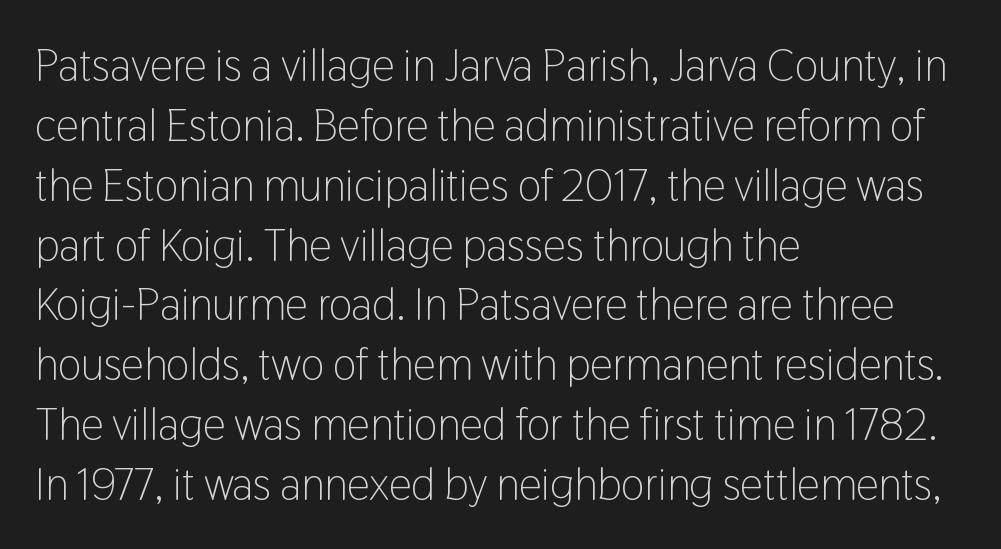
Q: Is the text bold? A: No.
Q: Is the text italic (slanted)? A: No, it is upright.
Q: Is the typeface a serif or a sans-serif typeface? A: Sans-serif.
Q: Is the text underlined? A: No.
Q: How is the paragraph aligned? A: Left-aligned.
Q: Is the spacing between letters normal or unusually wide? A: Normal.
Q: Is the spacing between lines tight, normal or loose? A: Normal.
Q: Width (condensed, normal, or wide)? A: Condensed.
Q: Stroke contrast? A: Low.
Q: x-height? A: Medium.
Q: Monospaced? A: No.
